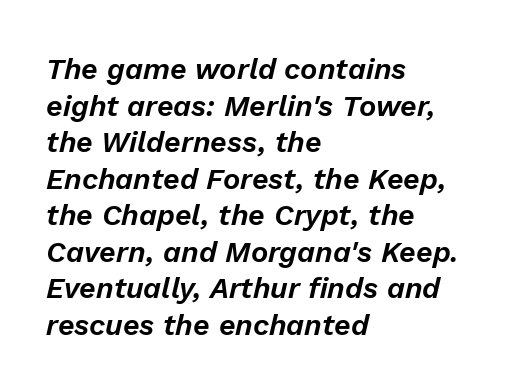
{"italic": "yes", "lean": "right", "slant_degrees": 13, "width": "normal", "stroke_contrast": "low", "x_height": "medium", "monospaced": "no", "underline": "no", "align": "left", "line_spacing": "normal", "line_spacing_ratio": 1.26, "letter_spacing": "normal", "letter_spacing_em": 0.0, "glyph_px": 29}
